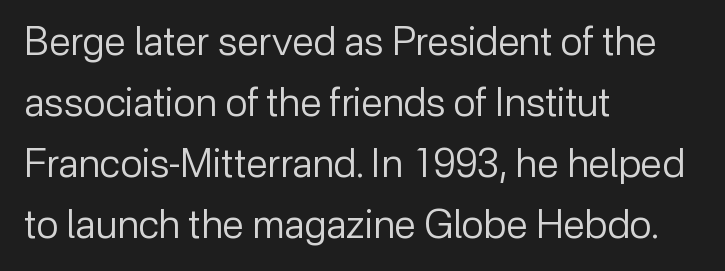
The image shows 39 px regular-weight sans-serif type, upright; set left-aligned, normal line spacing (1.56x), normal letter spacing, not underlined; low stroke contrast and a medium x-height.
